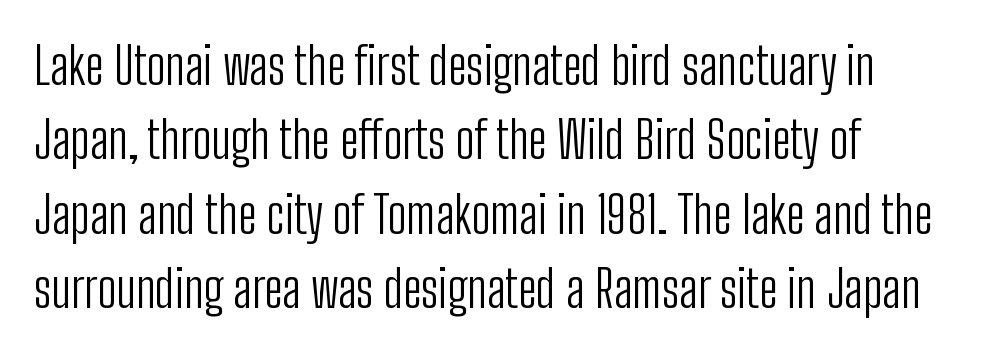
No heavy texture on the line: the type isn't bold. This rendering leaves character spacing at its baseline value. It's the straight-up-and-down kind of type. A typesetter would call this proportional, since set widths differ per character.
